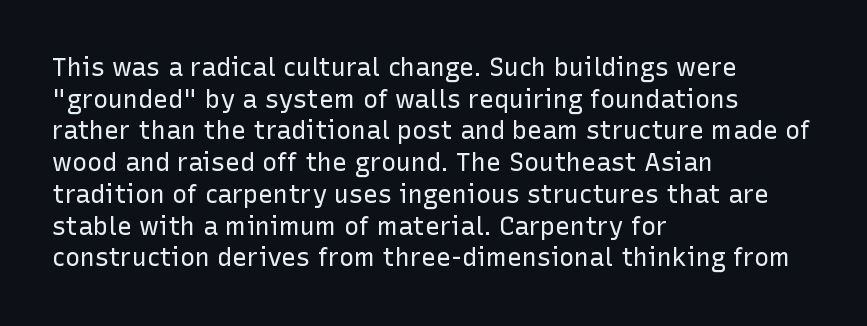
{"italic": "no", "bold": "no", "underline": "no", "align": "left", "line_spacing": "normal", "line_spacing_ratio": 1.27, "letter_spacing": "normal", "letter_spacing_em": 0.0, "glyph_px": 25}
